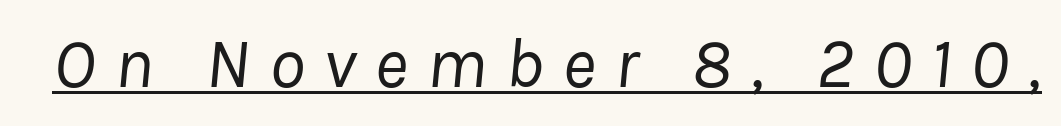
The image shows 72 px regular-weight type, italic (leaning right); set unusually wide letter spacing (+0.26 em), underlined; low stroke contrast and a medium x-height.
